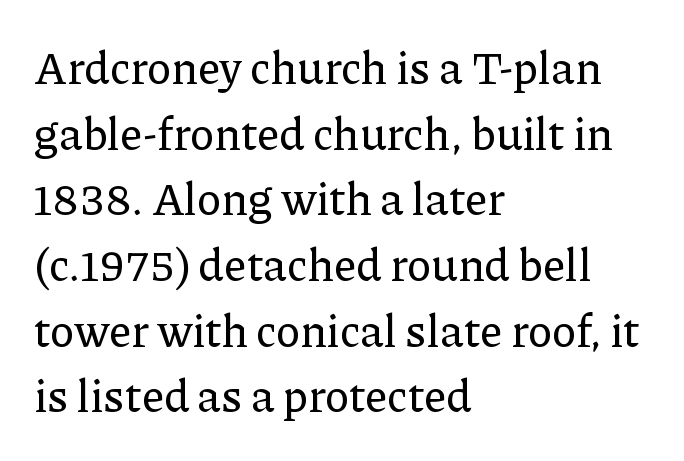
{"serif": "yes", "italic": "no", "width": "normal", "stroke_contrast": "low", "x_height": "medium", "monospaced": "no", "underline": "no", "align": "left", "line_spacing": "normal", "line_spacing_ratio": 1.46, "letter_spacing": "normal", "letter_spacing_em": 0.0, "glyph_px": 45}
